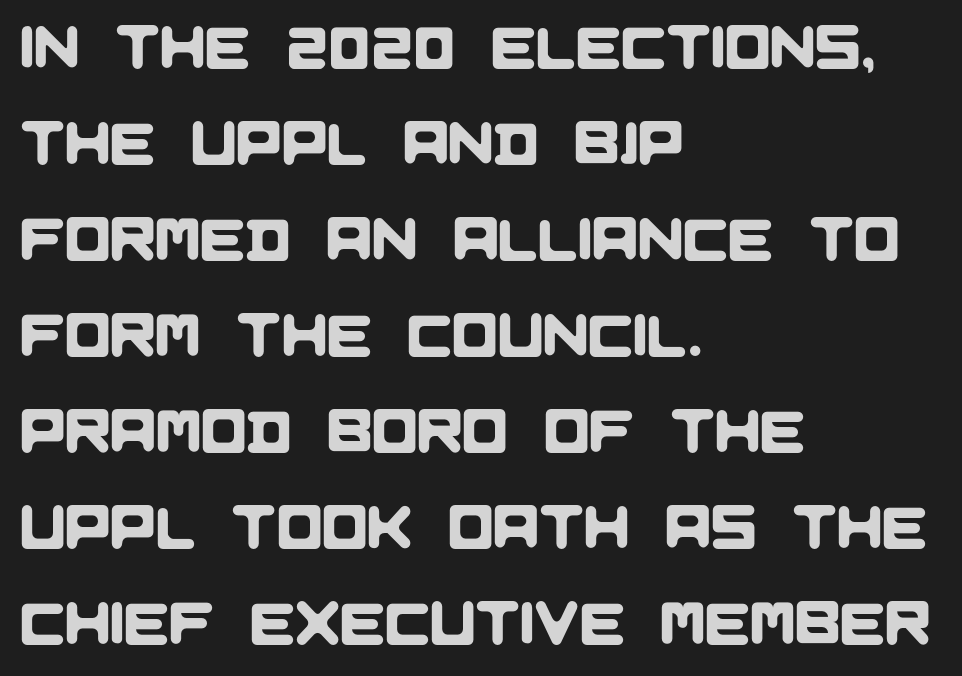
{"serif": "no", "width": "normal", "stroke_contrast": "low", "x_height": "large", "monospaced": "no", "underline": "no", "align": "left", "line_spacing": "normal", "line_spacing_ratio": 1.6, "letter_spacing": "normal", "letter_spacing_em": 0.0, "glyph_px": 60}
